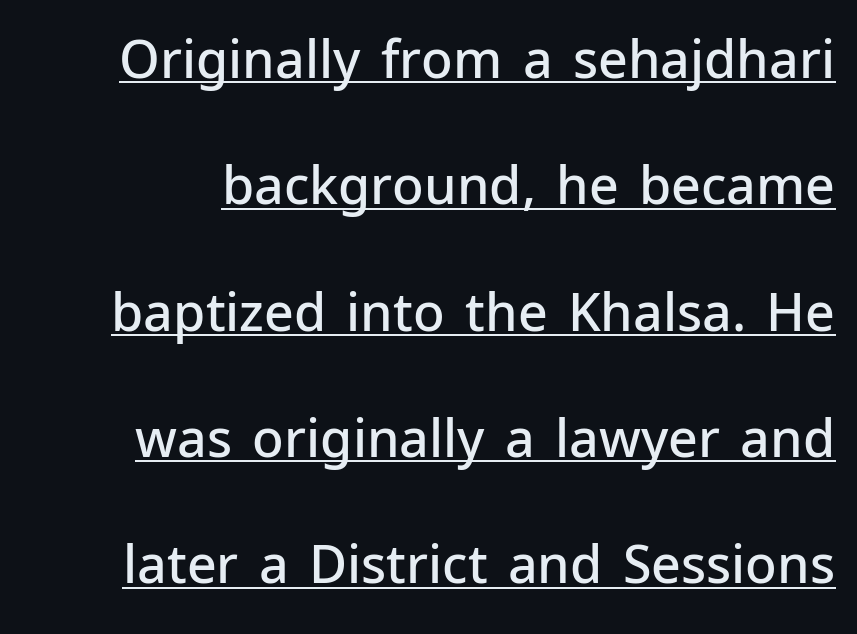
The image shows 52 px semibold sans-serif type, upright; set loose line spacing (2.43x), normal letter spacing, underlined; low stroke contrast and a medium x-height.
